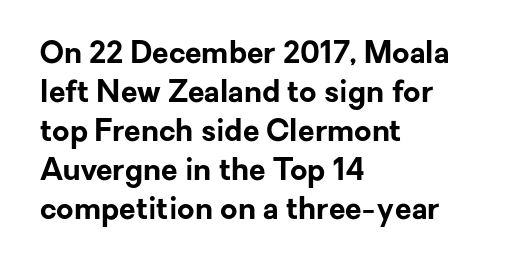
Heavy, bold letterforms. If you drew a ruler down the left edge, every line would touch it. Short note: letters normally spaced. Unlike italic type, these characters show no tilt at all. The letters advance in unequal steps, a hallmark of proportional type. The lines sit at an ordinary, default distance from one another.
